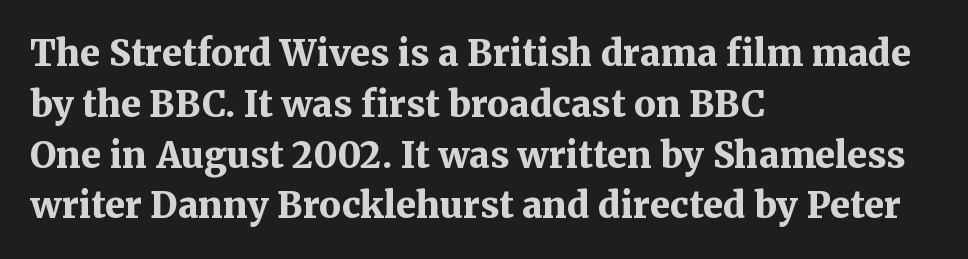
The image shows 36 px bold serif type, upright; set left-aligned, normal line spacing (1.41x), normal letter spacing, not underlined; medium stroke contrast and a medium x-height.
